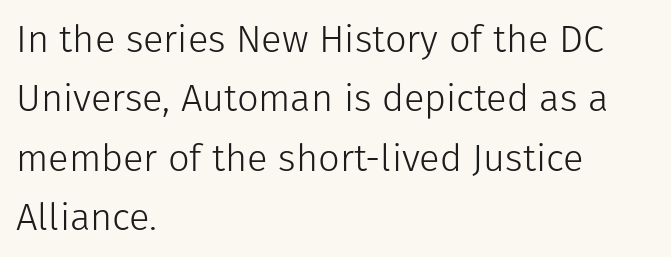
Descender tails drop into unmarked territory. Does extra space separate the letters? No, they use regular spacing. Character widths vary here, with narrow letters taking less room than wide ones. This is roman type, the default non-slanted kind.
